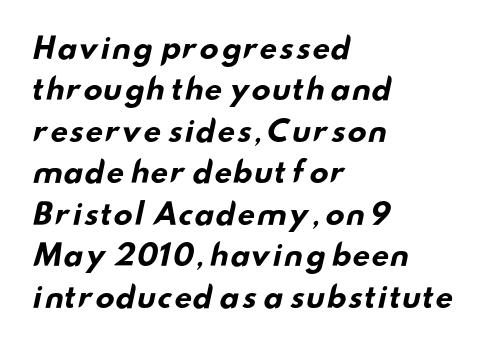
Quick note: underline off. In terms of leading, this rendering sits right in the middle. The rendering uses natural spacing where letterforms have individual widths. No extra tracking has been applied to these lines. The passage is arranged the way most books set body copy — flush left. How heavy is the stroke? Heavy — this is a bold.
